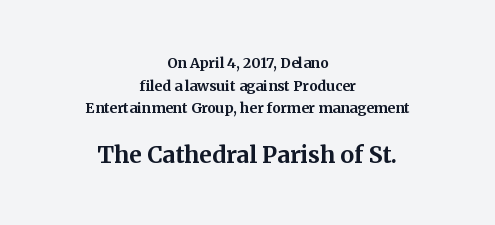
The image shows 23 px bold type, upright; set centered, normal line spacing (1.62x), normal letter spacing, not underlined; the second (bottom) block is 1.64x larger.
